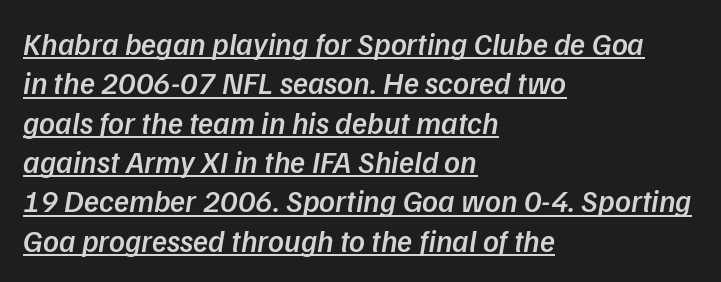
Q: Is the text bold? A: Semi-bold.
Q: Is the text italic (slanted)? A: Yes, it leans right by about 9 degrees.
Q: Is the text underlined? A: Yes.
Q: How is the paragraph aligned? A: Left-aligned.
Q: Is the spacing between letters normal or unusually wide? A: Normal.
Q: Is the spacing between lines tight, normal or loose? A: Normal.
Q: Width (condensed, normal, or wide)? A: Normal.
Q: Stroke contrast? A: Low.
Q: x-height? A: Medium.
Q: Monospaced? A: No.
